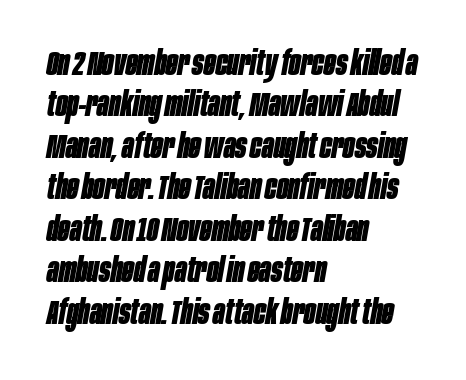
Q: Is the text bold? A: Yes.
Q: Is the text italic (slanted)? A: Yes, it leans right by about 10 degrees.
Q: Is the text underlined? A: No.
Q: How is the paragraph aligned? A: Left-aligned.
Q: Is the spacing between letters normal or unusually wide? A: Normal.
Q: Width (condensed, normal, or wide)? A: Condensed.
Q: Stroke contrast? A: Low.
Q: x-height? A: Large.
Q: Monospaced? A: No.
